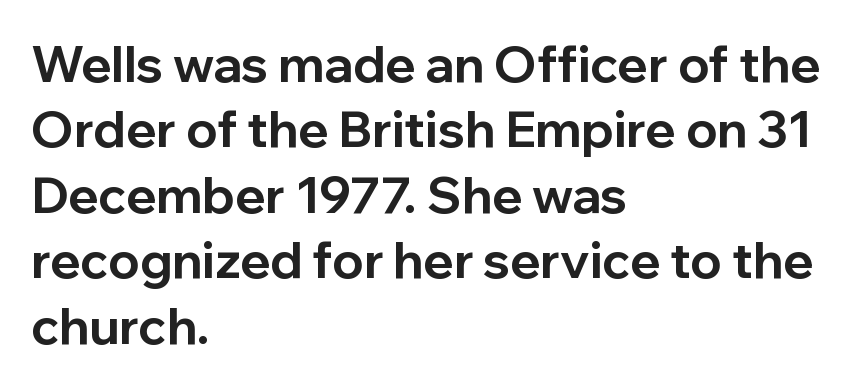
The image shows 50 px bold sans-serif type, upright; set left-aligned, normal line spacing (1.31x), normal letter spacing, not underlined; low stroke contrast and a medium x-height.
